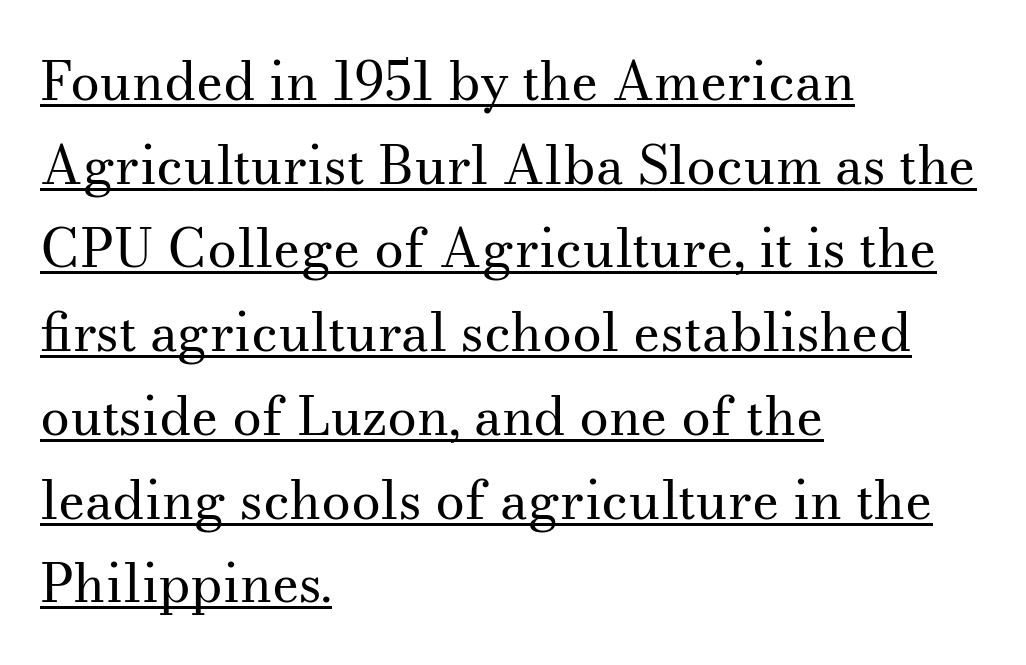
{"serif": "yes", "italic": "no", "bold": "no", "weight": "regular", "width": "normal", "stroke_contrast": "medium", "x_height": "small", "monospaced": "no", "underline": "yes", "align": "left", "line_spacing": "normal", "line_spacing_ratio": 1.58, "letter_spacing": "normal", "letter_spacing_em": 0.0, "glyph_px": 53}
